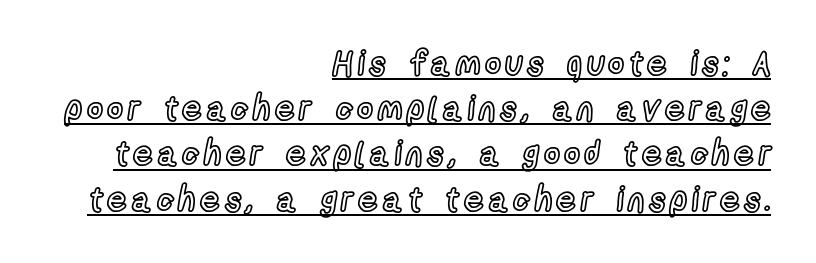
The passage shown is underscored from start to finish. Here the designer chose a conventional face with non-uniform glyph widths. In terms of leading, this rendering sits right in the middle. These lines are set flush right with a ragged left edge.
